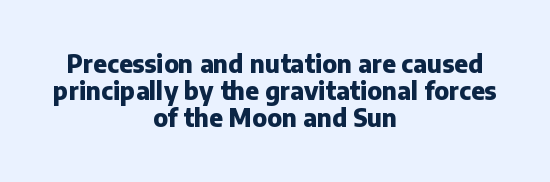
The image shows 24 px bold type, upright; set centered, tight line spacing (1.13x), normal letter spacing, not underlined.
